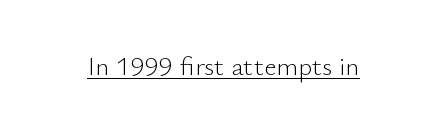
Q: Is the text bold? A: No.
Q: Is the text italic (slanted)? A: No, it is upright.
Q: Is the text underlined? A: Yes.
Q: Is the spacing between letters normal or unusually wide? A: Normal.
